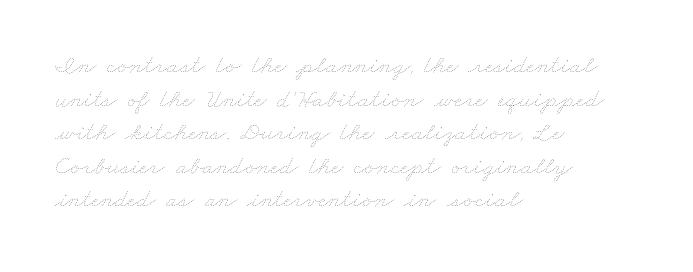
{"bold": "no", "underline": "no", "align": "left", "line_spacing": "normal", "line_spacing_ratio": 1.29, "letter_spacing": "normal", "letter_spacing_em": 0.0, "glyph_px": 26}
